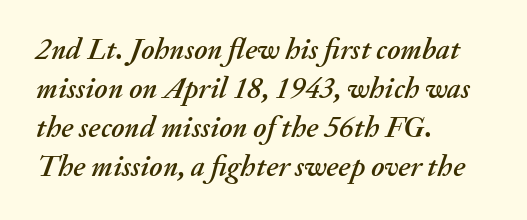
Tracking here is standard; glyphs follow each other at the usual distance. Tall strokes in this sample are angled rather than plumb. This rendering features lettering with no underline. You could not count columns in this text — the font is proportionally spaced.
